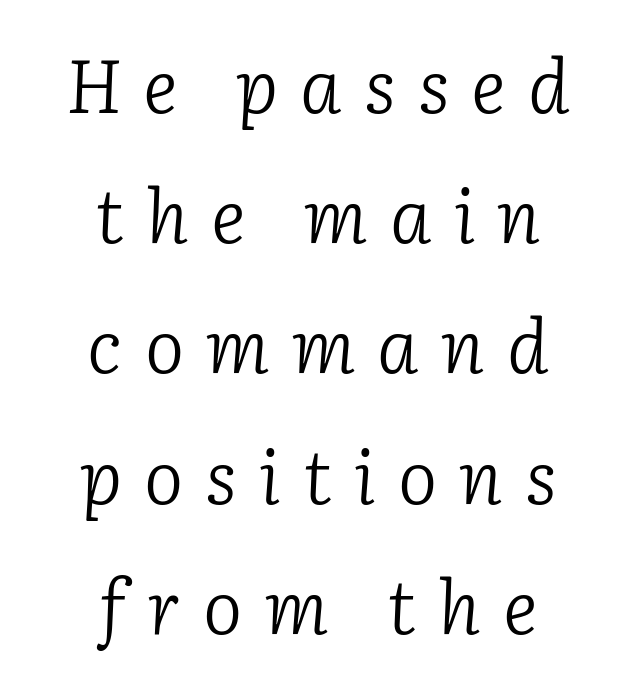
Type style note: has serifs. Compared with a flush-left layout, this one balances lines on the center instead. The glyphs are unaccompanied by any horizontal stroke below them. In terms of letterspacing, this is a distinctly airy, spread setting.
